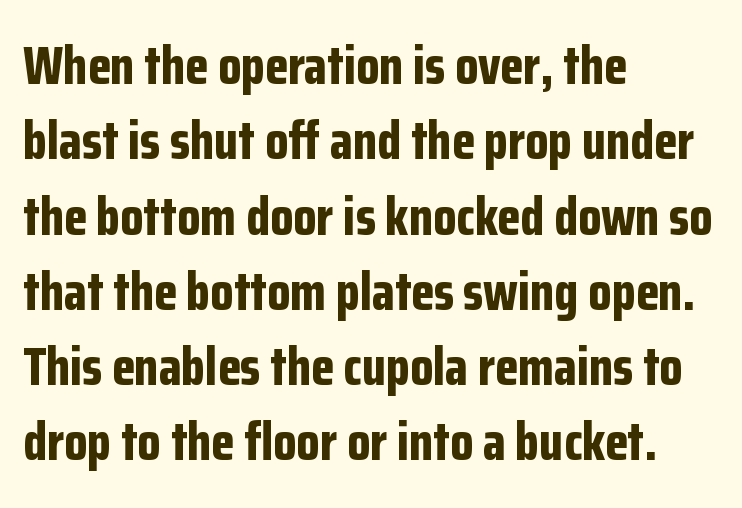
Q: Is the text bold? A: Yes.
Q: Is the text italic (slanted)? A: No, it is upright.
Q: Is the typeface a serif or a sans-serif typeface? A: Sans-serif.
Q: Is the text underlined? A: No.
Q: How is the paragraph aligned? A: Left-aligned.
Q: Is the spacing between letters normal or unusually wide? A: Normal.
Q: Is the spacing between lines tight, normal or loose? A: Normal.
Q: Width (condensed, normal, or wide)? A: Condensed.
Q: Stroke contrast? A: Low.
Q: x-height? A: Medium.
Q: Monospaced? A: No.
